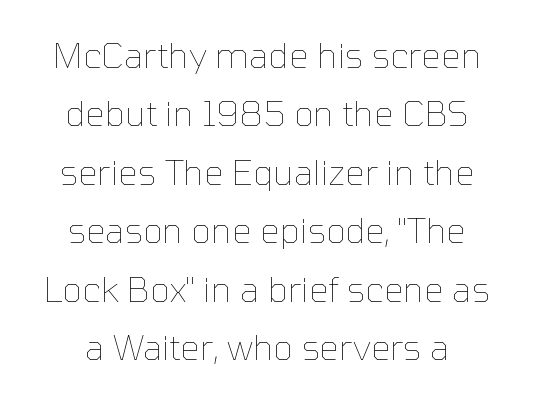
{"italic": "no", "bold": "no", "weight": "thin", "width": "normal", "stroke_contrast": "low", "x_height": "medium", "monospaced": "no", "underline": "no", "line_spacing": "normal", "line_spacing_ratio": 1.67, "letter_spacing": "normal", "letter_spacing_em": 0.0, "glyph_px": 35}
